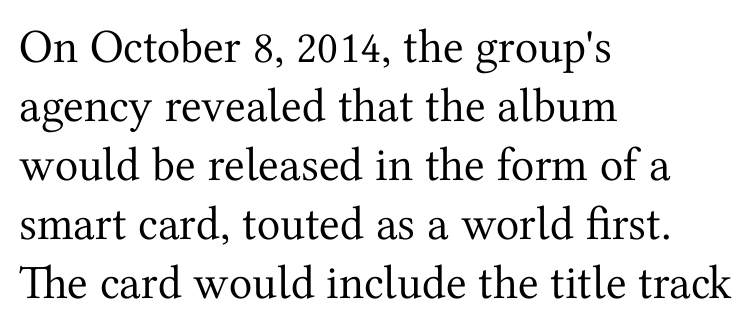
The image shows 48 px regular-weight serif type, upright; set left-aligned, line spacing 1.23x, normal letter spacing, not underlined; medium stroke contrast and a medium x-height.
